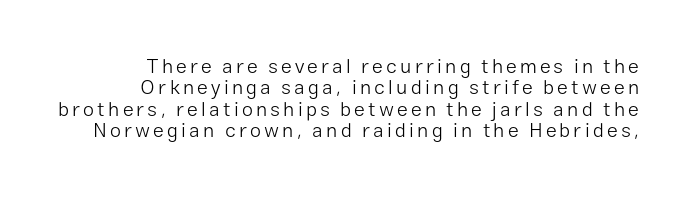
The image shows 20 px text type, upright; set right-aligned, tight line spacing (1.07x), not underlined.
